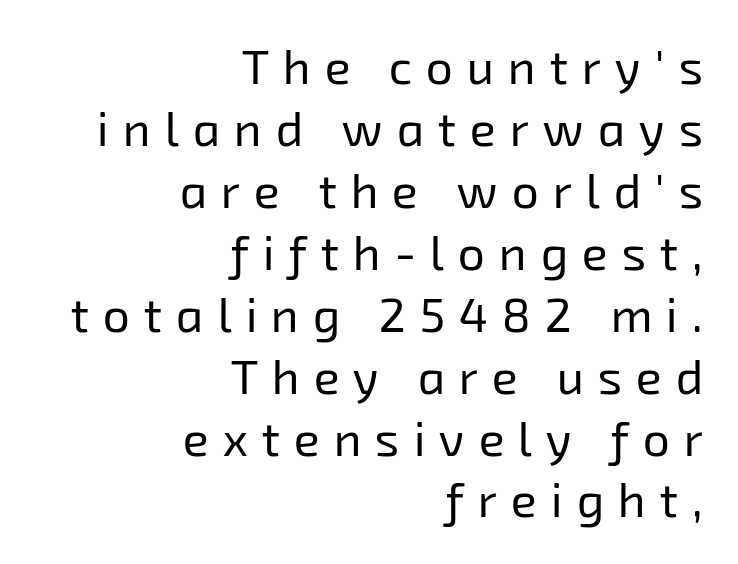
These lines are set flush right with a ragged left edge. A typesetter would call this proportional, since set widths differ per character. The passage shown has open, widely tracked lettering throughout. Observe the absence of serifs on each vertical stroke in this sample. Does the leading feel generous? No, just average.
